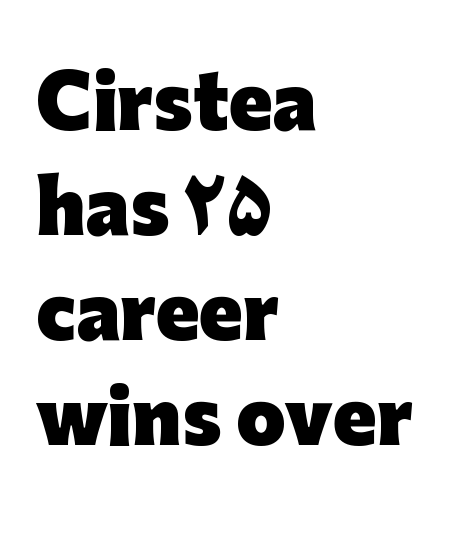
These lines sit exactly where default settings would place them. Grotesque or geometric, the face here clearly has no serifs. Is this a fixed-width face? No — the glyphs have proportional, varying widths. Is there any slant? The stems are plumb. The face used here has the dense, thick strokes of a bold. The passage shown is not underscored anywhere.
